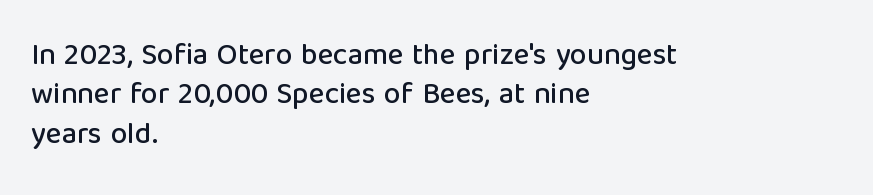
{"serif": "no", "italic": "no", "width": "normal", "stroke_contrast": "low", "x_height": "medium", "monospaced": "no", "underline": "no", "align": "left", "line_spacing": "normal", "line_spacing_ratio": 1.31, "letter_spacing": "normal", "letter_spacing_em": 0.0, "glyph_px": 30}
